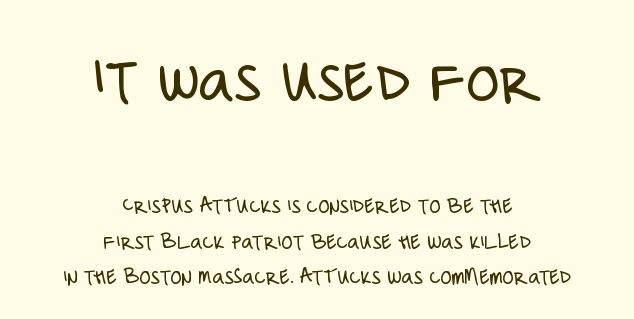
{"serif": "no", "italic": "no", "bold": "no", "weight": "light", "width": "condensed", "stroke_contrast": "low", "x_height": "large", "monospaced": "no", "underline": "no", "align": "center", "line_spacing": "normal", "line_spacing_ratio": 1.53, "letter_spacing": "normal", "letter_spacing_em": 0.0, "larger_block": "first", "size_ratio": 2.96, "glyph_px": 68}
